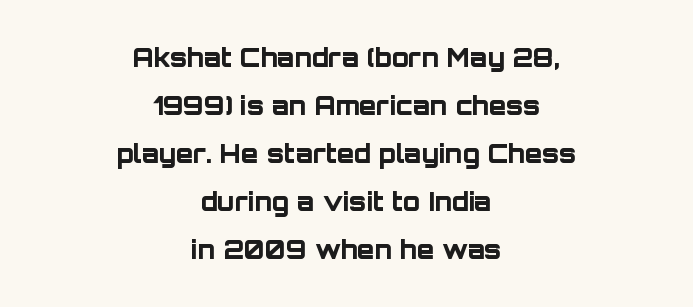
Lines of text with bare space underneath. This rendering uses center alignment, leaving both contours irregular but symmetric. Thick stems and heavy bowls — unmistakably bold. Does the leading feel generous? Absolutely, it's lavish. Between one letter and the next there's only the usual sliver of space.
